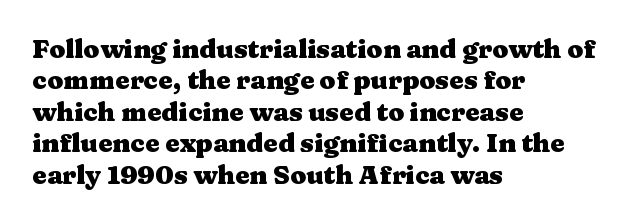
{"italic": "no", "bold": "yes", "underline": "no", "align": "left", "line_spacing_ratio": 1.21, "letter_spacing": "normal", "letter_spacing_em": 0.0, "glyph_px": 26}
